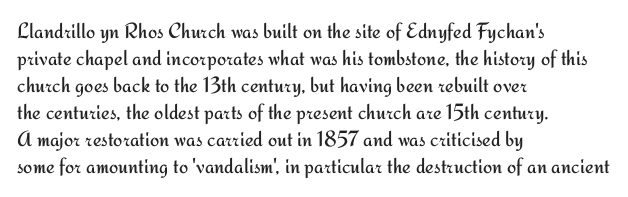
Q: Is the text bold? A: No.
Q: Is the text italic (slanted)? A: No, it is upright.
Q: Is the text underlined? A: No.
Q: How is the paragraph aligned? A: Left-aligned.
Q: Is the spacing between letters normal or unusually wide? A: Normal.
